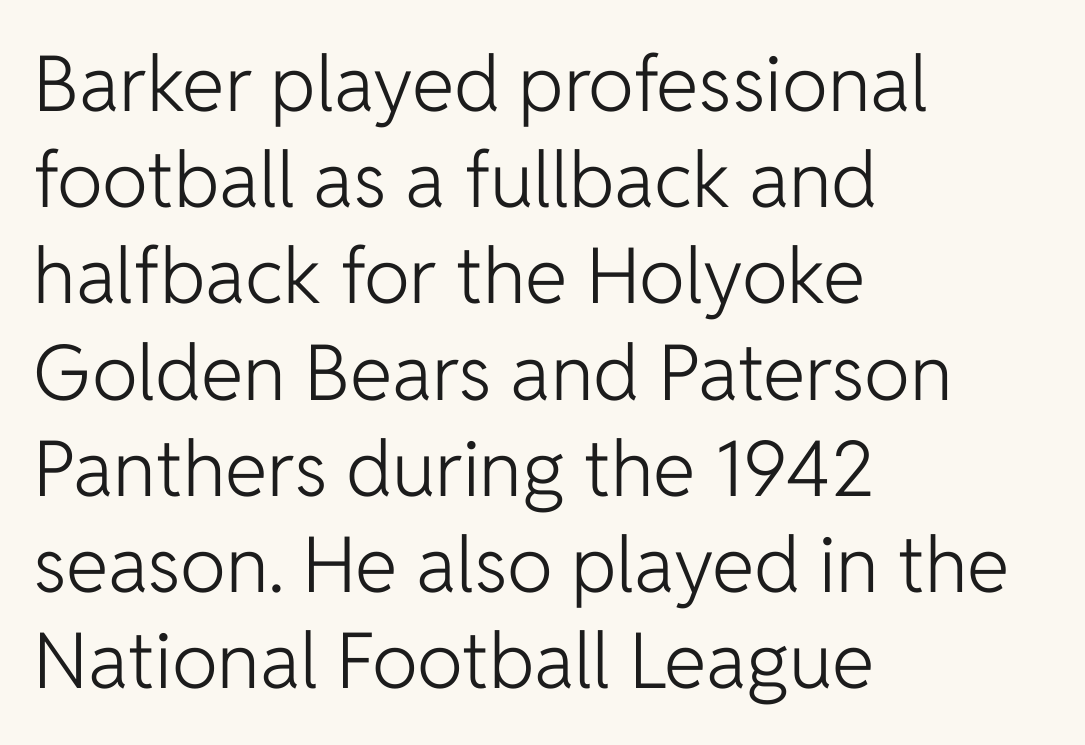
Classification — sans serif. On a weight scale, this lands at 450 or below. Tall strokes in this sample are plumb rather than angled. The typesetter chose a ragged-right arrangement here. Inter-character spacing is left at the font's built-in metrics. Do the characters align in a grid? No, the font is proportional.
